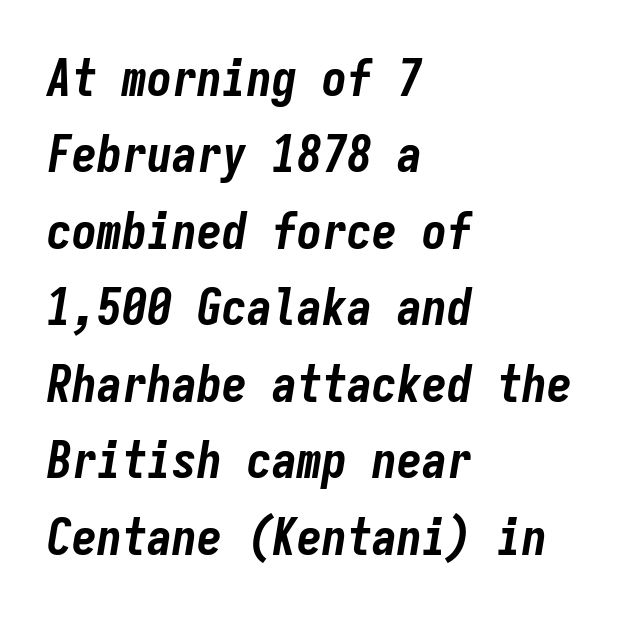
Q: Is the text bold? A: Yes.
Q: Is the text italic (slanted)? A: Yes, it leans right by about 9 degrees.
Q: Is the text underlined? A: No.
Q: How is the paragraph aligned? A: Left-aligned.
Q: Is the spacing between letters normal or unusually wide? A: Normal.
Q: Is the spacing between lines tight, normal or loose? A: Normal.
Q: Width (condensed, normal, or wide)? A: Condensed.
Q: Stroke contrast? A: Low.
Q: x-height? A: Medium.
Q: Monospaced? A: Yes.
